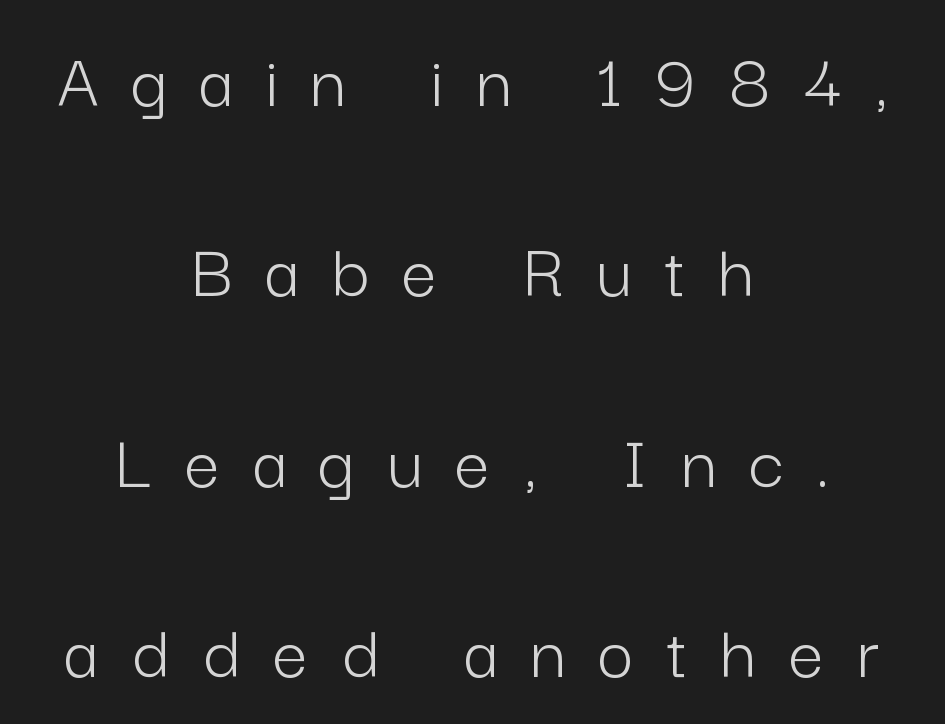
Note: no serifs on the glyphs. Proportional: the letters do not fall into vertical columns. Descender tails drop into unmarked territory. Upright lettering throughout. Between one letter and the next there's a generous, obvious gap. Quick note: interline space is abundant.
